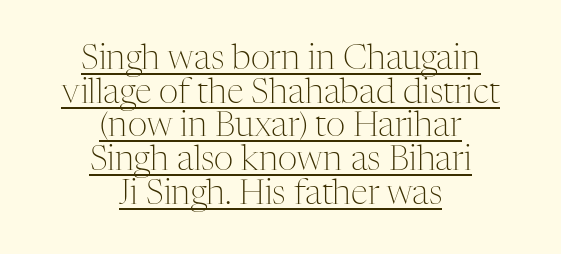
The image shows 34 px light serif type, upright; set centered, tight line spacing (0.99x), normal letter spacing, underlined; medium stroke contrast and a medium x-height.
